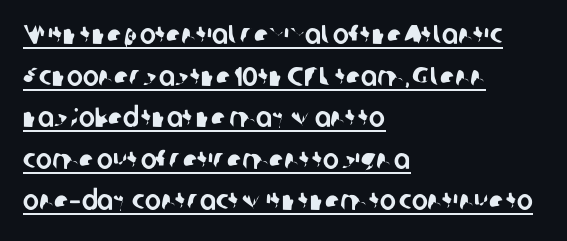
Glyph-to-glyph distance matches everyday printed text. The block of text has a typical density, with ordinary space between rows. Decoration check: the copy is underlined. Short and long lines alike share a common starting point at left.
